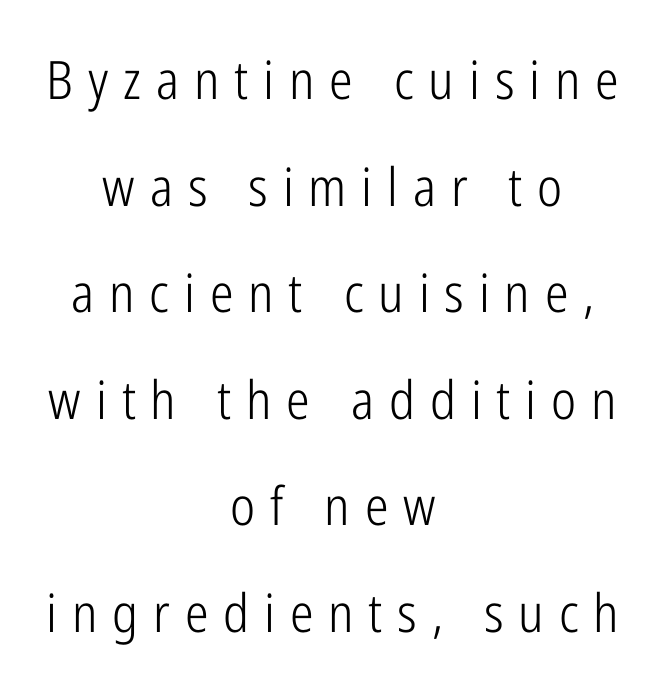
{"serif": "no", "italic": "no", "bold": "no", "weight": "light", "width": "condensed", "stroke_contrast": "low", "x_height": "medium", "monospaced": "no", "underline": "no", "align": "center", "line_spacing": "loose", "line_spacing_ratio": 2.01, "letter_spacing": "wide", "letter_spacing_em": 0.28, "glyph_px": 53}
